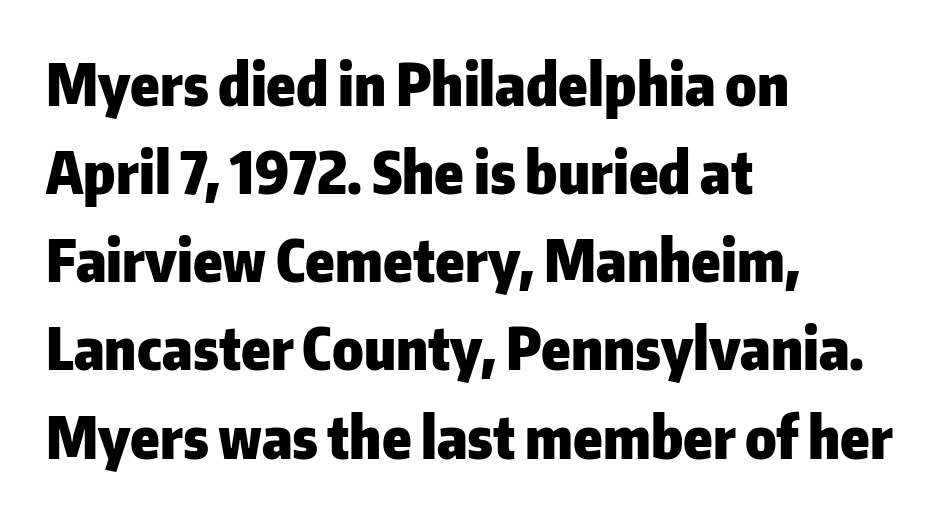
{"serif": "no", "italic": "no", "bold": "yes", "weight": "heavy", "width": "normal", "stroke_contrast": "low", "x_height": "medium", "monospaced": "no", "underline": "no", "align": "left", "line_spacing": "normal", "line_spacing_ratio": 1.52, "letter_spacing": "normal", "letter_spacing_em": 0.0, "glyph_px": 58}
